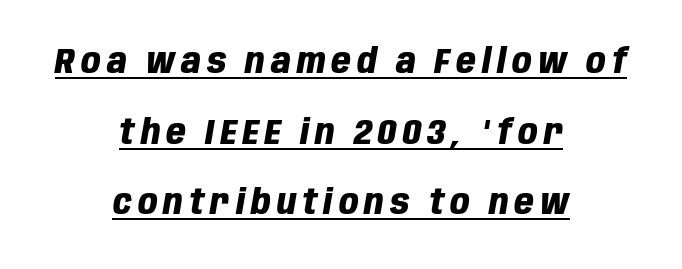
Compared with a flush-left layout, this one balances lines on the center instead. Slanted lettering throughout. A continuous stroke trails under the words, as in a hyperlink. Baseline-to-baseline distance is far greater than the letter height.
